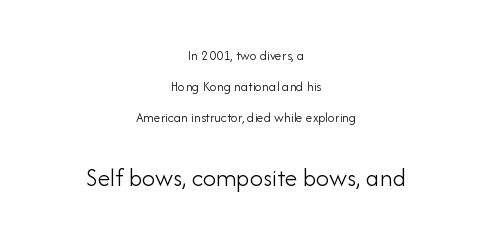
Q: Is the text bold? A: No.
Q: Is the text italic (slanted)? A: No, it is upright.
Q: Is the text underlined? A: No.
Q: How is the paragraph aligned? A: Centered.
Q: Is the spacing between letters normal or unusually wide? A: Normal.
Q: Is the spacing between lines tight, normal or loose? A: Loose.
Q: Which block of text is set in a larger size, the first (top) or the second (bottom)? A: The second (bottom) one.
